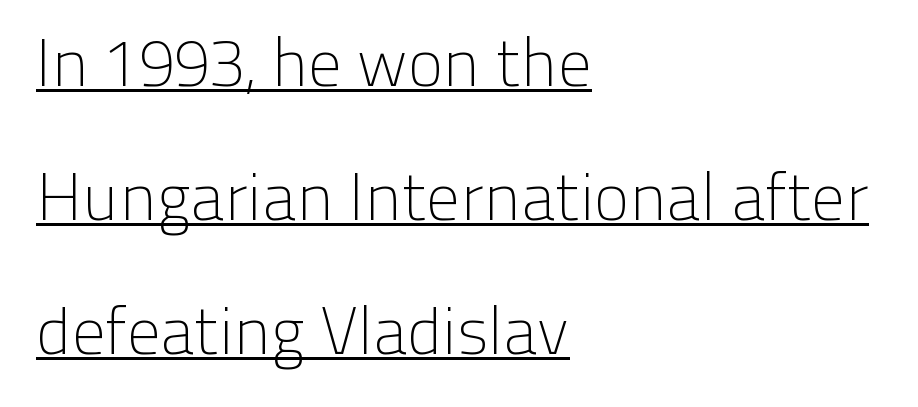
A typesetter would call this proportional, since set widths differ per character. The text was rendered using a sans face with plain stroke endings. Is there any slant? The stems are plumb. The line texture is even and compact thanks to regular tracking. Weight: regular or lighter. The passage shown is underscored from start to finish.
